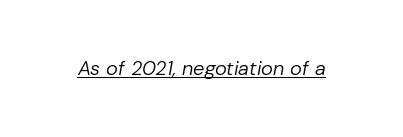
Slant detected: the letters are inclined. The font sits on the lighter half of the weight spectrum, regular included. The string is rendered with underlining switched on. Each word holds together tightly as a unit, with standard inter-letter gaps.
